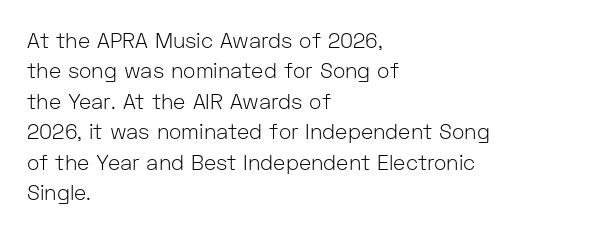
The image shows 21 px text type, upright; set left-aligned, normal line spacing (1.45x), normal letter spacing, not underlined.
